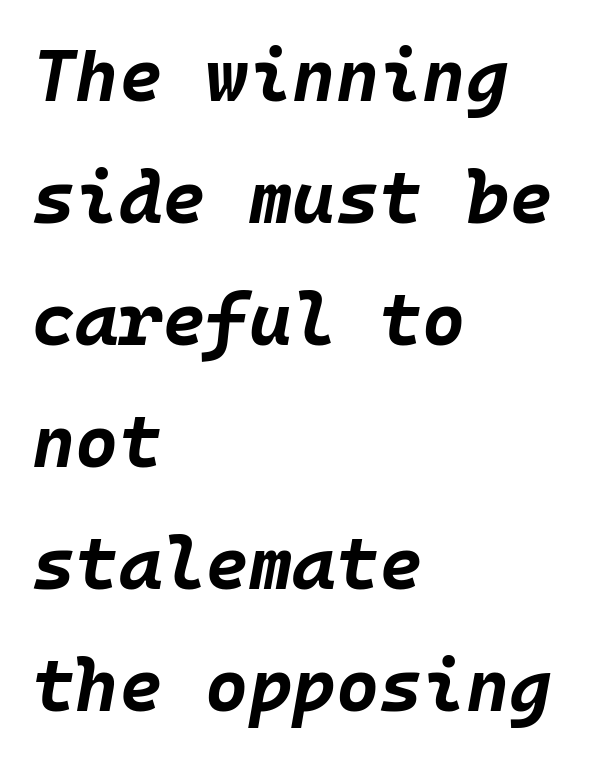
Q: Is the text bold? A: Yes.
Q: Is the text italic (slanted)? A: Yes, it leans right by about 10 degrees.
Q: Is the text underlined? A: No.
Q: How is the paragraph aligned? A: Left-aligned.
Q: Is the spacing between letters normal or unusually wide? A: Normal.
Q: Is the spacing between lines tight, normal or loose? A: Normal.
Q: Width (condensed, normal, or wide)? A: Normal.
Q: Stroke contrast? A: Low.
Q: x-height? A: Large.
Q: Monospaced? A: Yes.
